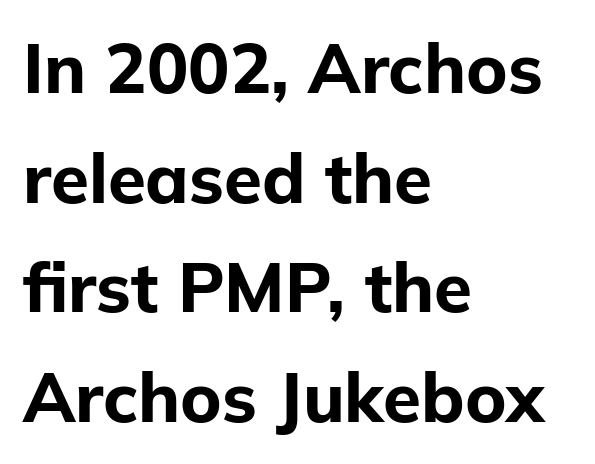
Evenly set lines give the paragraph a standard silhouette. Standard letterfit; no display-style spreading of the glyphs. Designer's note — italics off, roman on. The strokes are fattened all the way to bold. The rendering uses natural spacing where letterforms have individual widths.
